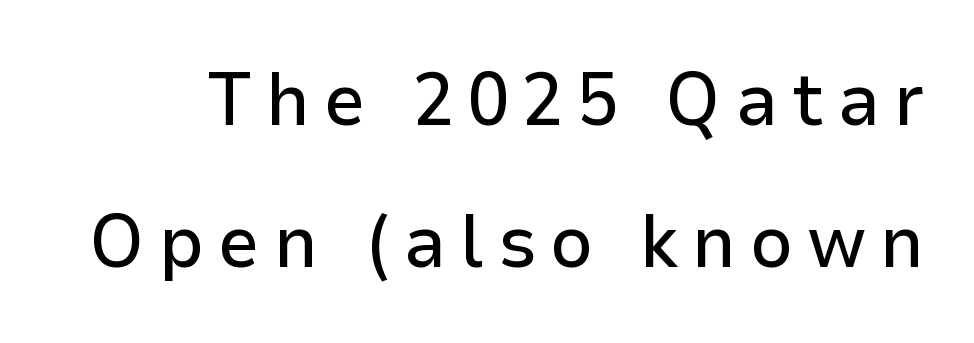
Q: Is the text italic (slanted)? A: No, it is upright.
Q: Is the typeface a serif or a sans-serif typeface? A: Sans-serif.
Q: Is the text underlined? A: No.
Q: Width (condensed, normal, or wide)? A: Normal.
Q: Stroke contrast? A: Low.
Q: x-height? A: Medium.
Q: Monospaced? A: No.
